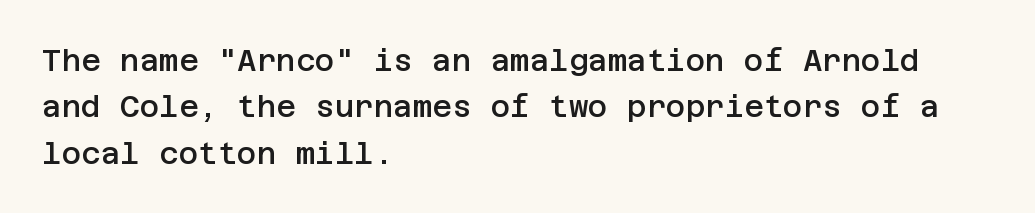
{"serif": "no", "italic": "no", "bold": "semi", "weight": "semibold", "width": "normal", "stroke_contrast": "low", "x_height": "large", "underline": "no", "align": "left", "line_spacing": "normal", "line_spacing_ratio": 1.55, "letter_spacing": "normal", "letter_spacing_em": 0.0, "glyph_px": 30}
